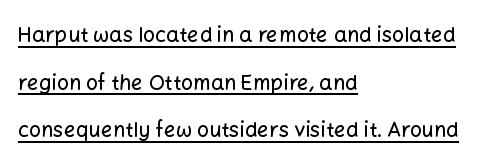
The image shows 21 px text type, upright; set left-aligned, loose line spacing (2.27x), normal letter spacing, underlined.
